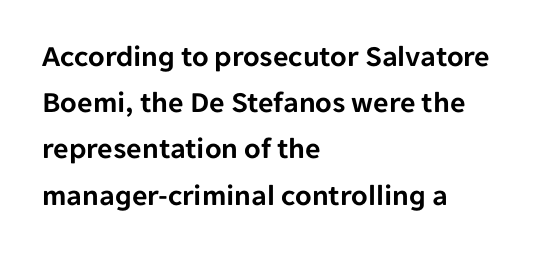
The image shows 30 px sans-serif type, upright; set left-aligned, normal line spacing (1.54x), normal letter spacing, not underlined; low stroke contrast and a medium x-height.
